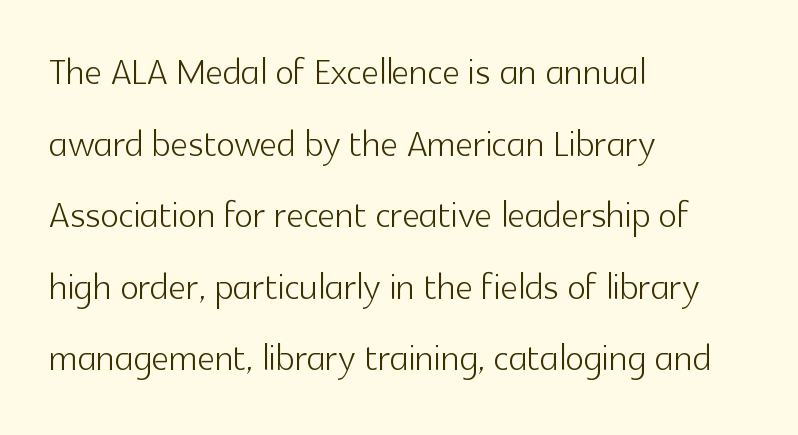
The characters are drawn with everyday or finer stroke widths. The face used here is proportionally spaced, like ordinary book or web type. The horizontal fit of the characters is conventional and even. The strip under each line holds only bare page. Which margin do the lines hug? The left one — the right edge is uneven. The typography opts for an upright posture over an oblique one.
